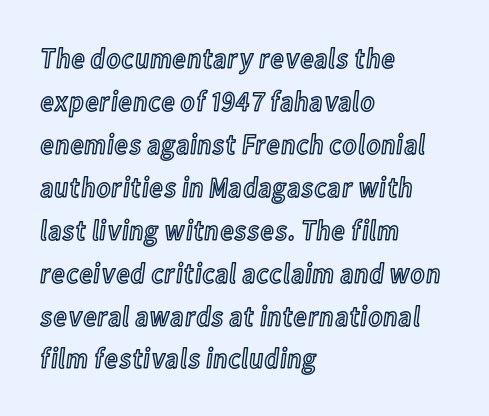
Caption: standard tracking, unaltered. This rendering uses left alignment, leaving the right contour irregular. Interline gaps are of average width in this sample. Looks like regular typesetting: each glyph gets only the width it needs. Check under the words: just untouched page.
